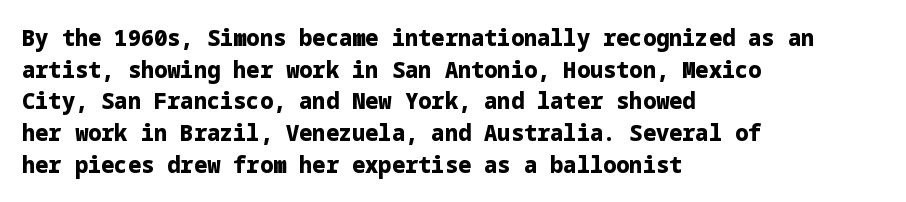
Beneath every word, the page is bare. Successive baselines arrive at the customary interval. It's the straight-up-and-down kind of type. Which margin do the lines hug? The left one — the right edge is uneven. Thick stems and heavy bowls — unmistakably bold.
